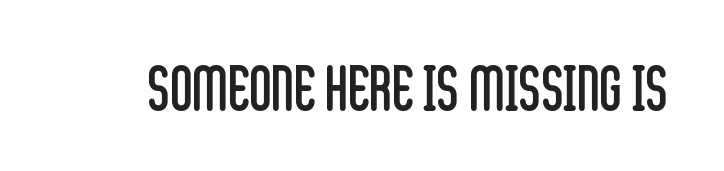
Nothing sits at the stroke ends, so this counts as sans-serif. Note the varied advance widths — an 'i' is clearly narrower than an 'm'. The rendering keeps characters at their native spacing. Clear beneath every line of the passage. A typesetter would mark this as roman, not italic.
